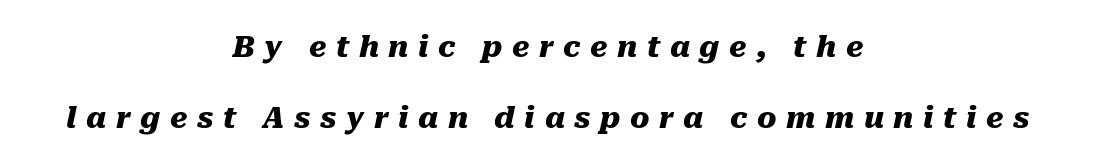
Q: Is the text bold? A: Yes.
Q: Is the text italic (slanted)? A: Yes, it leans right by about 10 degrees.
Q: Is the text underlined? A: No.
Q: How is the paragraph aligned? A: Centered.
Q: Is the spacing between letters normal or unusually wide? A: Unusually wide.
Q: Is the spacing between lines tight, normal or loose? A: Loose.
Q: Width (condensed, normal, or wide)? A: Normal.
Q: Stroke contrast? A: Medium.
Q: x-height? A: Medium.
Q: Monospaced? A: No.
